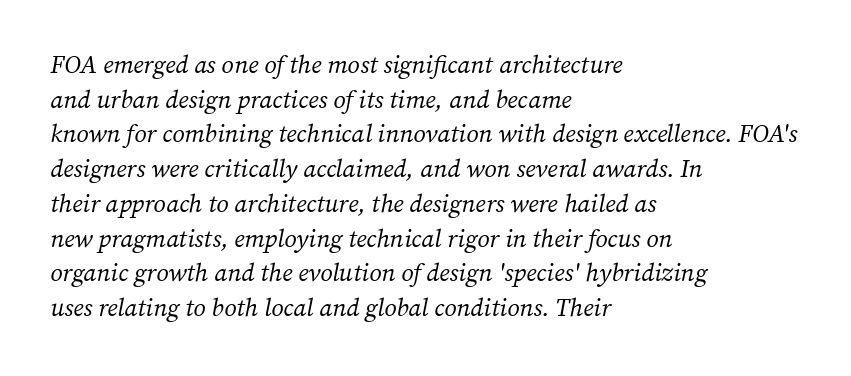
Q: Is the text bold? A: No.
Q: Is the text italic (slanted)? A: Yes, it leans right by about 12 degrees.
Q: Is the text underlined? A: No.
Q: How is the paragraph aligned? A: Left-aligned.
Q: Is the spacing between letters normal or unusually wide? A: Normal.
Q: Is the spacing between lines tight, normal or loose? A: Normal.
